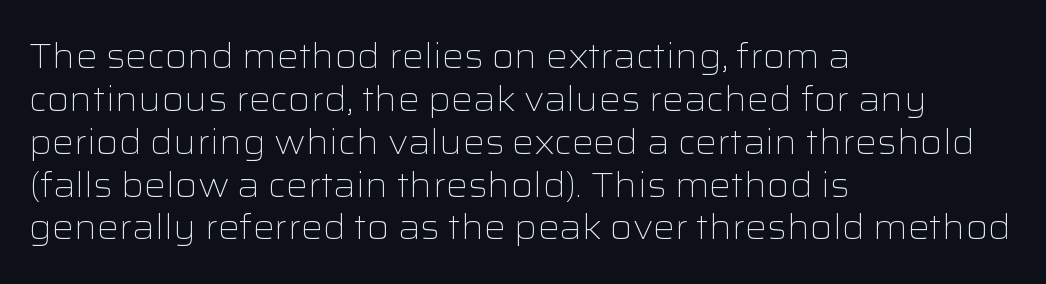
{"serif": "no", "italic": "no", "bold": "no", "weight": "light", "width": "wide", "stroke_contrast": "low", "x_height": "medium", "monospaced": "no", "underline": "no", "align": "left", "line_spacing": "normal", "line_spacing_ratio": 1.26, "letter_spacing": "normal", "letter_spacing_em": 0.0, "glyph_px": 34}
